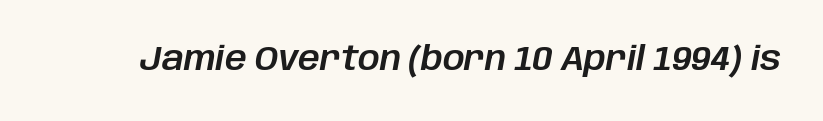
{"italic": "yes", "lean": "right", "slant_degrees": 10, "width": "normal", "stroke_contrast": "low", "x_height": "large", "monospaced": "no", "underline": "no", "letter_spacing": "normal", "letter_spacing_em": 0.0, "glyph_px": 34}
